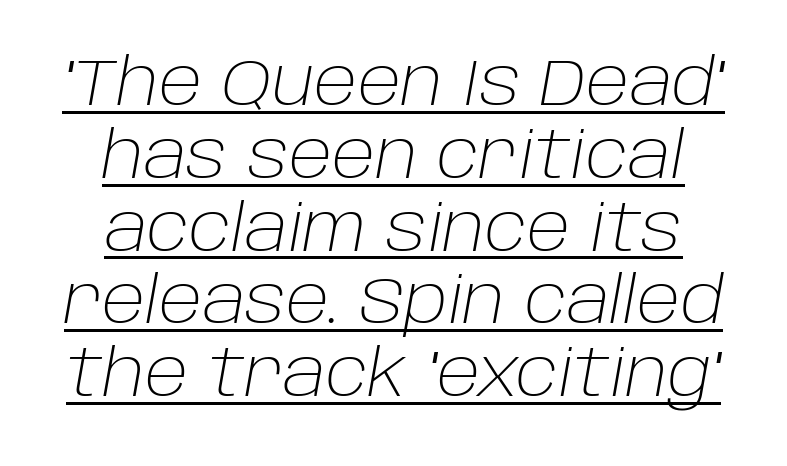
The image shows 65 px light type, italic (leaning right); set tight line spacing (1.12x), normal letter spacing, underlined; low stroke contrast and a large x-height.
